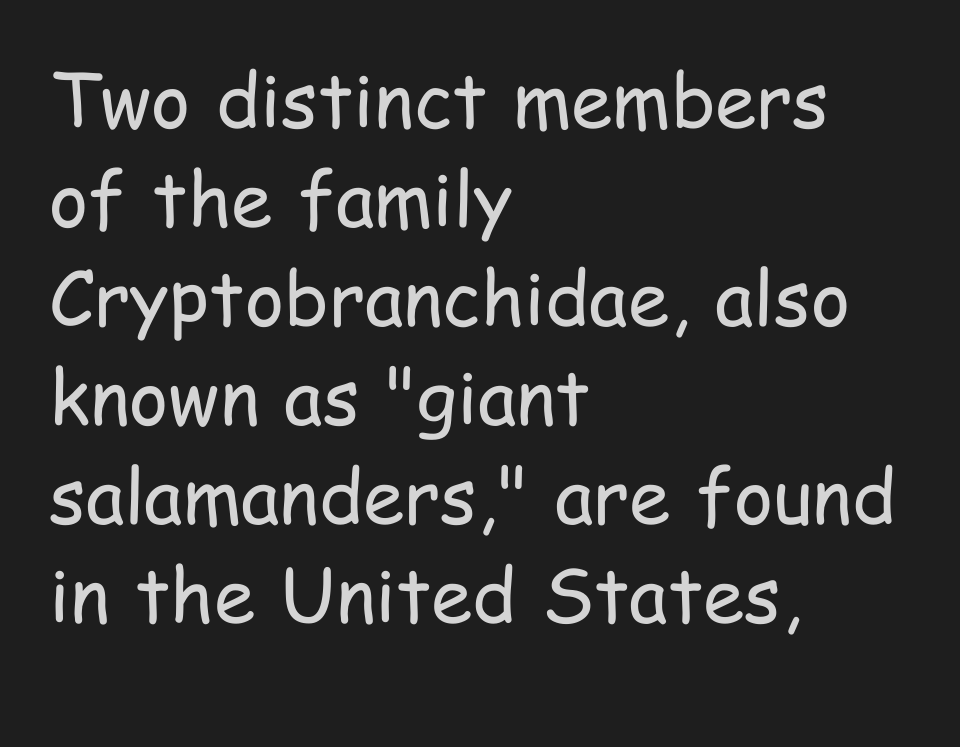
Regarding serifs, this sample does without them. No extra tracking has been applied to these lines. Visually the block forms a straight wall on the left and a jagged coastline on the right. The letters advance in unequal steps, a hallmark of proportional type. The strokes carry an ordinary text weight at most.
